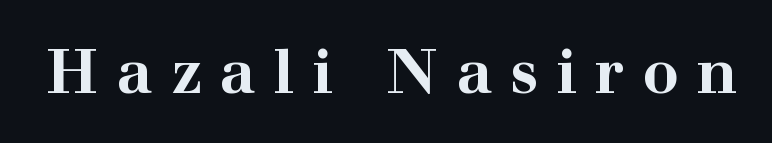
The image shows 61 px bold, wide serif type, upright; set unusually wide letter spacing (+0.3 em), not underlined; high stroke contrast and a medium x-height.
